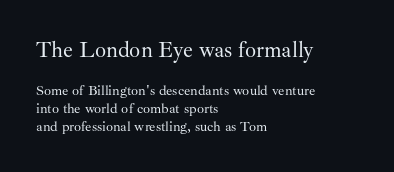
Q: Is the text bold? A: No.
Q: Is the text italic (slanted)? A: No, it is upright.
Q: Is the text underlined? A: No.
Q: How is the paragraph aligned? A: Left-aligned.
Q: Is the spacing between letters normal or unusually wide? A: Normal.
Q: Is the spacing between lines tight, normal or loose? A: Normal.
Q: Which block of text is set in a larger size, the first (top) or the second (bottom)? A: The first (top) one.
